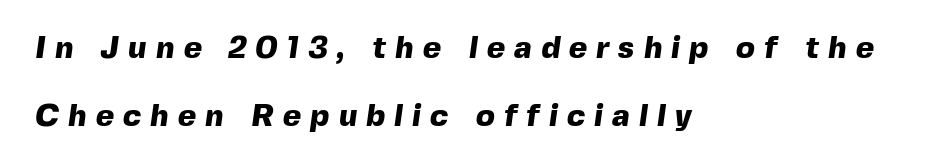
Q: Is the text bold? A: Yes.
Q: Is the typeface a serif or a sans-serif typeface? A: Sans-serif.
Q: Is the text underlined? A: No.
Q: How is the paragraph aligned? A: Left-aligned.
Q: Is the spacing between letters normal or unusually wide? A: Unusually wide.
Q: Is the spacing between lines tight, normal or loose? A: Loose.
Q: Width (condensed, normal, or wide)? A: Normal.
Q: x-height? A: Medium.
Q: Monospaced? A: No.
